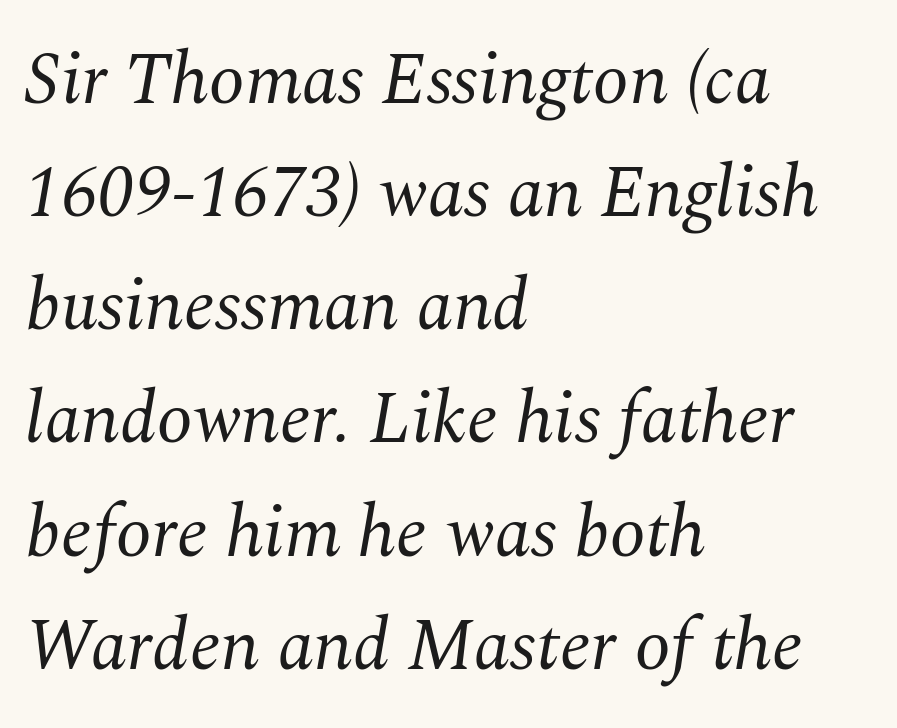
The designer left line spacing at the default. You can tell it's italic because the verticals aren't actually vertical. These lines are rendered in a variable-pitch font. Here the glyphs are tracked normally, forming tight word shapes.
